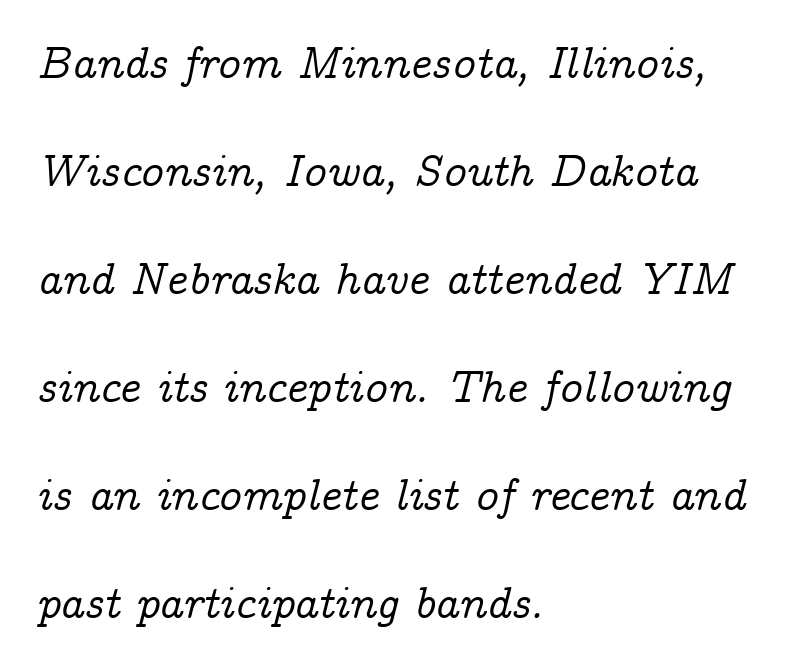
Where is the straight margin? On the left. The designer dialed line spacing up above the default. The face used here is proportionally spaced, like ordinary book or web type. Plain, unruled lines of type. Stroke terminals: seriffed.
